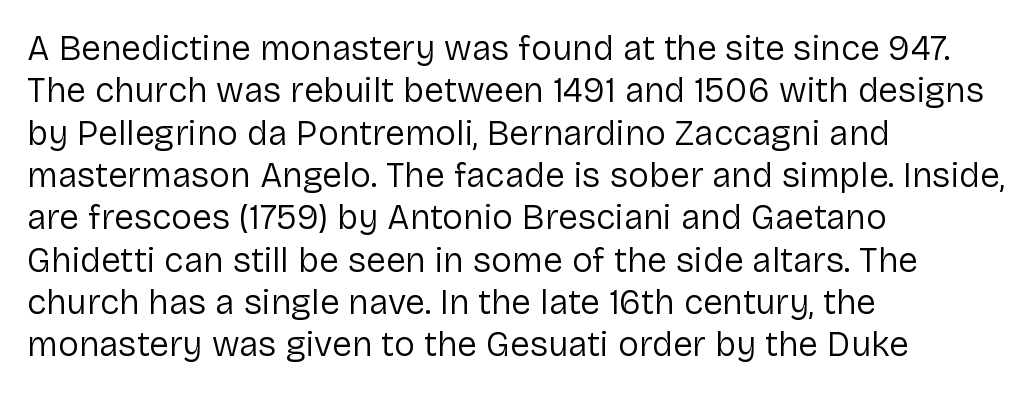
The image shows 35 px regular-weight sans-serif type, upright; set left-aligned, line spacing 1.21x, normal letter spacing, not underlined; low stroke contrast and a medium x-height.
